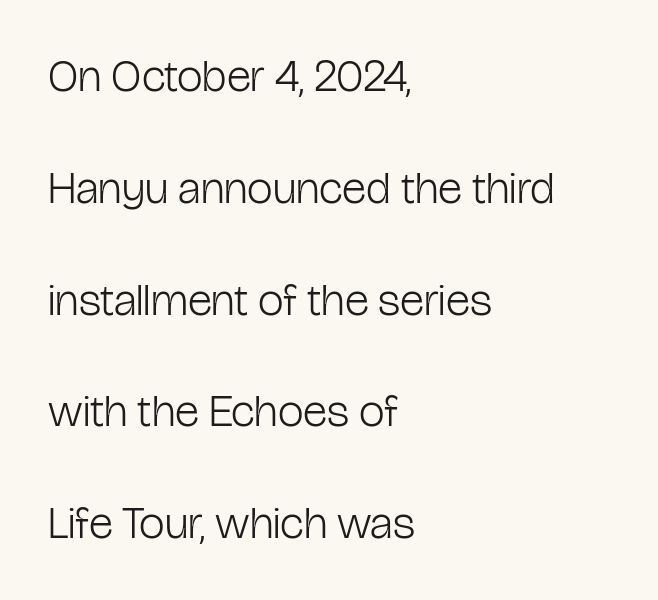
Q: Is the text bold? A: No.
Q: Is the text italic (slanted)? A: No, it is upright.
Q: Is the typeface a serif or a sans-serif typeface? A: Sans-serif.
Q: Is the text underlined? A: No.
Q: How is the paragraph aligned? A: Left-aligned.
Q: Is the spacing between letters normal or unusually wide? A: Normal.
Q: Is the spacing between lines tight, normal or loose? A: Loose.
Q: Width (condensed, normal, or wide)? A: Condensed.
Q: Stroke contrast? A: Low.
Q: x-height? A: Medium.
Q: Monospaced? A: No.
